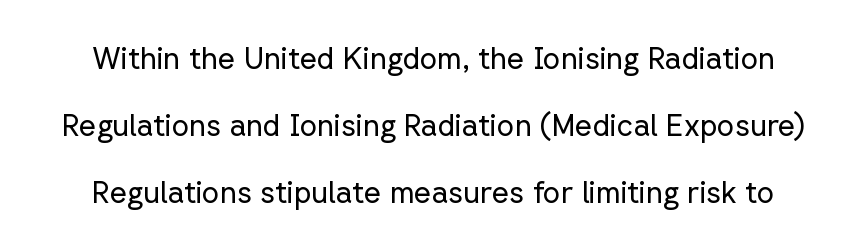
{"serif": "no", "italic": "no", "bold": "no", "weight": "regular", "width": "normal", "stroke_contrast": "low", "x_height": "medium", "monospaced": "no", "underline": "no", "line_spacing": "loose", "line_spacing_ratio": 2.24, "letter_spacing": "normal", "letter_spacing_em": 0.0, "glyph_px": 30}
